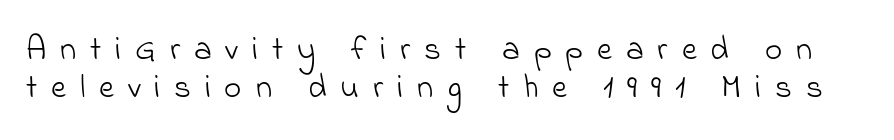
{"serif": "no", "bold": "no", "weight": "light", "width": "normal", "stroke_contrast": "low", "x_height": "small", "monospaced": "no", "underline": "no", "line_spacing": "tight", "line_spacing_ratio": 1.15, "letter_spacing": "wide", "letter_spacing_em": 0.42, "glyph_px": 33}
